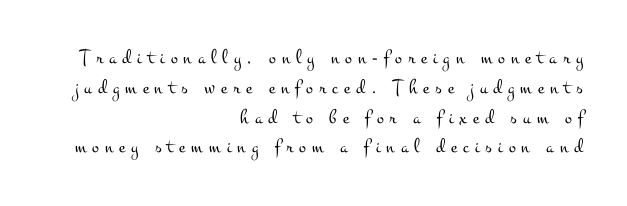
The typeface has the unassuming heft of standard copy or less. Each new line begins a customary step beneath the previous one. Layout note: lines flush right. Characters follow at a spacing far wider than the type designer built in.
